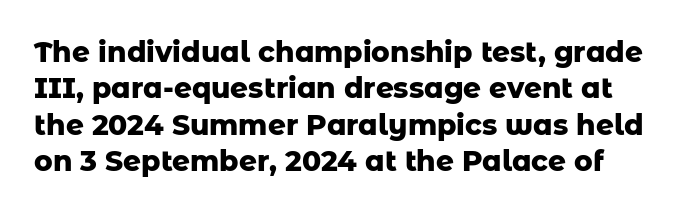
The type family on display is of the sans-serif kind. What's the leading like? Ordinary, nothing unusual. The passage shown is typed in a proportional face where columns would drift. Quick note: not italic, upright. The letters sit at their default tracking, neither squeezed nor spread.
